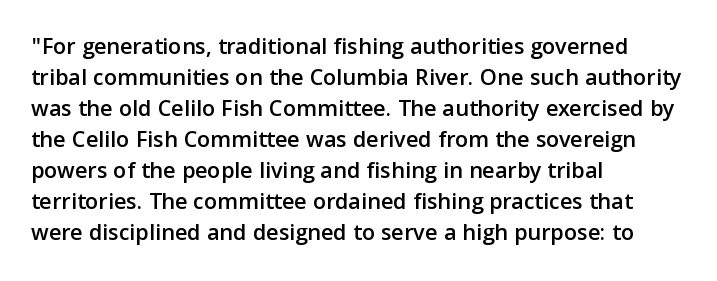
The rag falls on the right side of this text block. How would I describe the line gaps? Plain and ordinary. Ordinary non-slanted type is in use. The gaps between neighbouring characters are ordinary and unremarkable.
